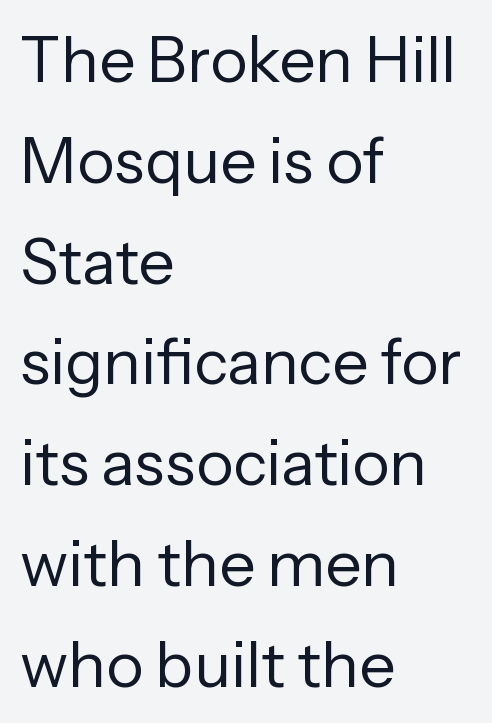
{"serif": "no", "italic": "no", "bold": "no", "weight": "regular", "width": "normal", "stroke_contrast": "low", "x_height": "medium", "monospaced": "no", "underline": "no", "align": "left", "line_spacing": "normal", "line_spacing_ratio": 1.6, "letter_spacing": "normal", "letter_spacing_em": 0.0, "glyph_px": 63}
